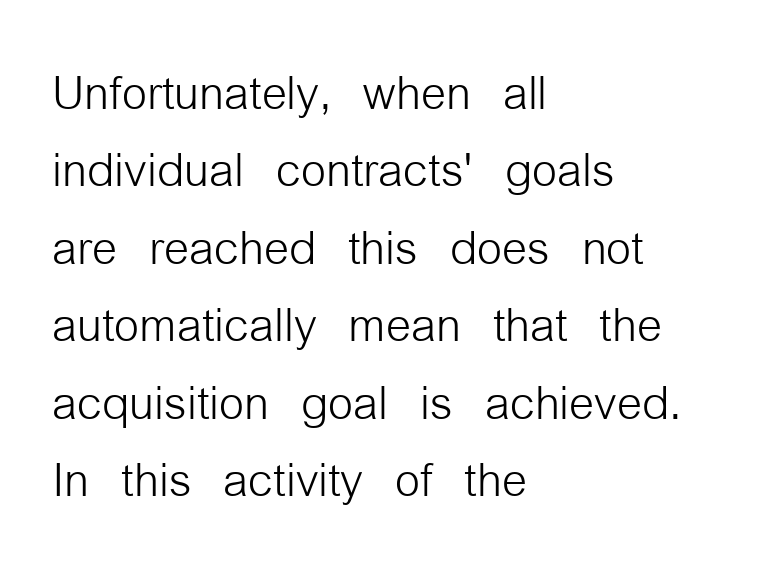
{"serif": "no", "italic": "no", "bold": "no", "weight": "light", "width": "condensed", "stroke_contrast": "low", "x_height": "medium", "monospaced": "no", "underline": "no", "align": "left", "line_spacing_ratio": 1.21, "letter_spacing": "normal", "letter_spacing_em": 0.0, "glyph_px": 64}
